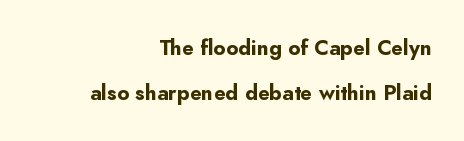
Q: Is the text bold? A: Yes.
Q: Is the text italic (slanted)? A: No, it is upright.
Q: Is the text underlined? A: No.
Q: How is the paragraph aligned? A: Right-aligned.
Q: Is the spacing between letters normal or unusually wide? A: Normal.
Q: Is the spacing between lines tight, normal or loose? A: Loose.
